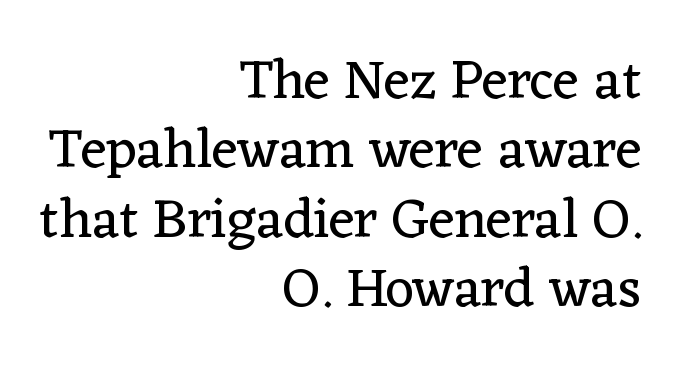
{"serif": "yes", "italic": "no", "bold": "no", "weight": "regular", "width": "normal", "stroke_contrast": "low", "x_height": "medium", "monospaced": "no", "underline": "no", "align": "right", "line_spacing_ratio": 1.24, "letter_spacing": "normal", "letter_spacing_em": 0.0, "glyph_px": 56}
